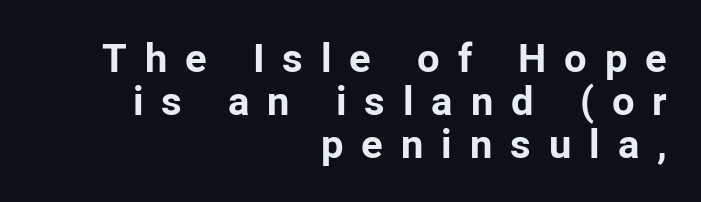
{"serif": "no", "italic": "no", "bold": "yes", "weight": "bold", "width": "normal", "stroke_contrast": "low", "x_height": "medium", "monospaced": "no", "underline": "no", "align": "right", "line_spacing": "tight", "line_spacing_ratio": 1.07, "letter_spacing": "wide", "letter_spacing_em": 0.45, "glyph_px": 40}
